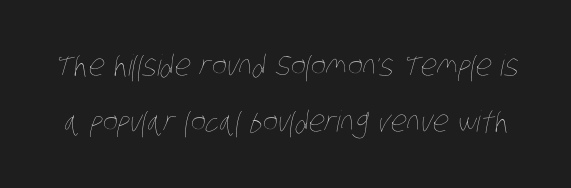
Check the space under the baseline: it is left empty. Regarding leading, the lines here are spaced well apart. Compared with typical body copy, the letter spacing here is the same. Letters have the restrained weight of plain body copy at most. You could not count columns in this text — the font is proportionally spaced.
